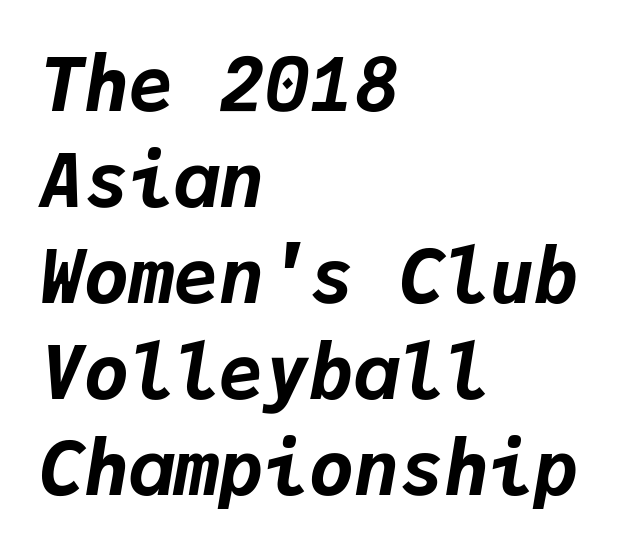
Regular leading. Tracking here is standard; glyphs follow each other at the usual distance. Horizontally, the lines are justified to the leading edge only. Looks like terminal output: every glyph gets an equal slot. The text carries the slant typical of an italic or oblique font.
